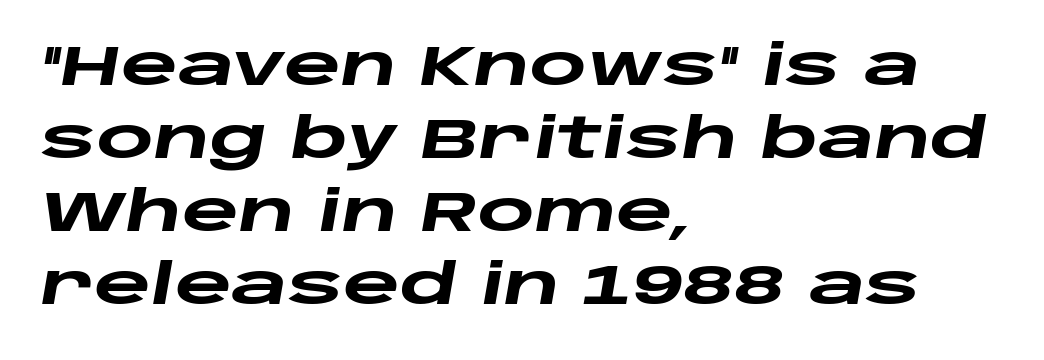
Plain, unruled lines of type. The leading is moderate, giving the passage an even texture. Typesetter's note: full bold, strokes at maximum text heaviness. There is no visible air inserted between adjacent glyphs. Note the varied advance widths — an 'i' is clearly narrower than an 'm'. Compared with a centered layout, this one pins lines to the left instead.
